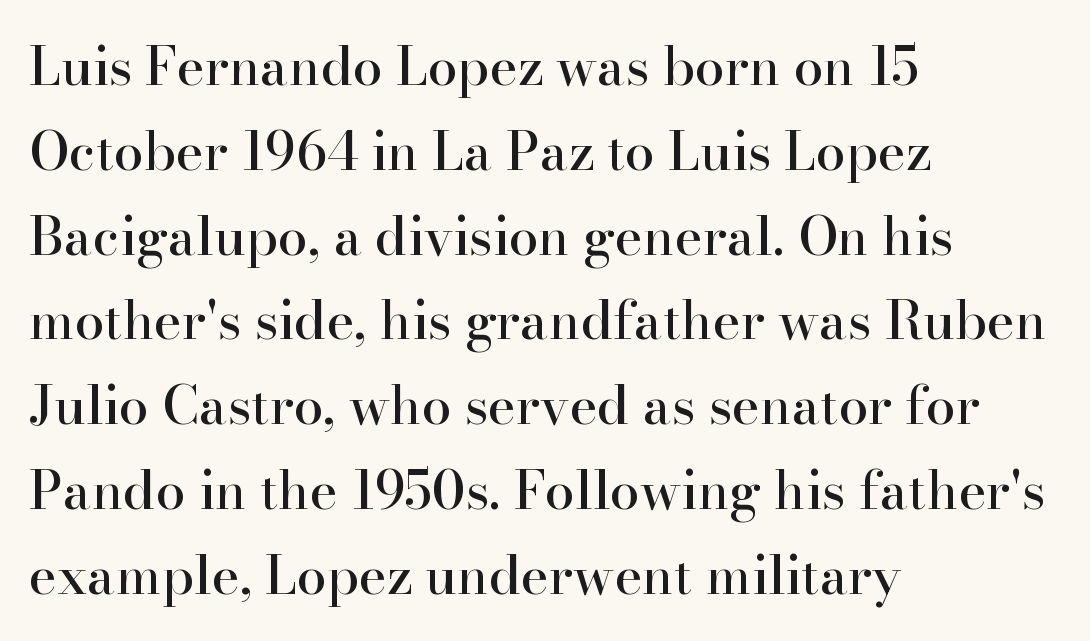
The line texture is even and compact thanks to regular tracking. The vertical gap from one line to the next is medium. Horizontally, the lines are justified to the leading edge only. Beneath every word, the page is bare. The letters stand straight up with perfectly vertical stems.
